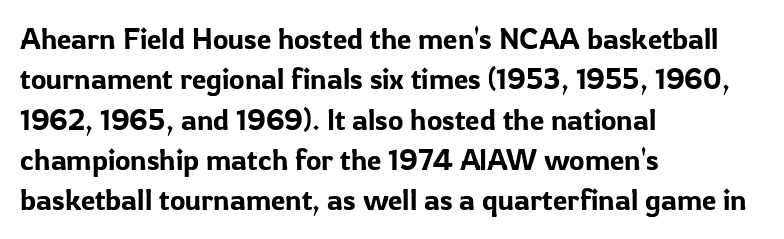
Q: Is the text italic (slanted)? A: No, it is upright.
Q: Is the typeface a serif or a sans-serif typeface? A: Sans-serif.
Q: Is the text underlined? A: No.
Q: How is the paragraph aligned? A: Left-aligned.
Q: Is the spacing between letters normal or unusually wide? A: Normal.
Q: Is the spacing between lines tight, normal or loose? A: Normal.
Q: Width (condensed, normal, or wide)? A: Normal.
Q: Stroke contrast? A: Low.
Q: x-height? A: Medium.
Q: Monospaced? A: No.
